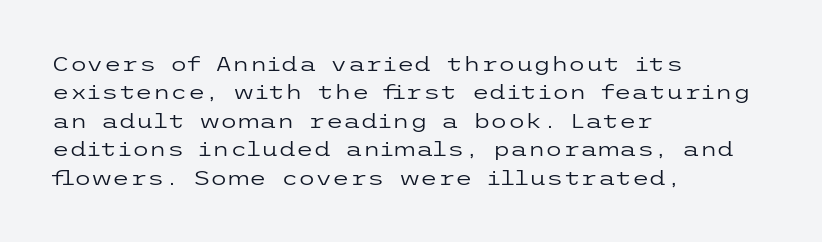
{"italic": "no", "bold": "no", "underline": "no", "align": "left", "line_spacing": "normal", "line_spacing_ratio": 1.42, "letter_spacing": "normal", "letter_spacing_em": 0.0, "glyph_px": 20}
